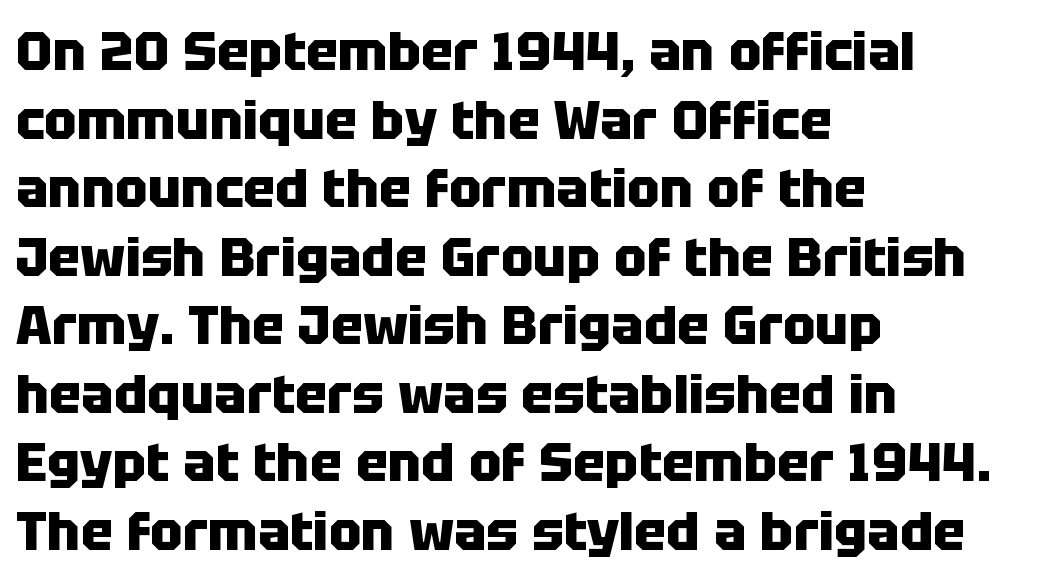
The image shows 54 px heavy sans-serif type, upright; set left-aligned, normal line spacing (1.27x), normal letter spacing, not underlined; low stroke contrast and a large x-height.
